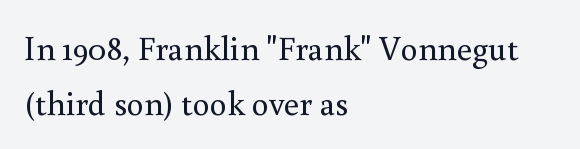
The face used here is proportionally spaced, like ordinary book or web type. The type is set solid horizontally, with unmodified tracking. A student would call this left alignment; a typographer would say flush left, rag right. Letters have the restrained weight of plain body copy at most.
